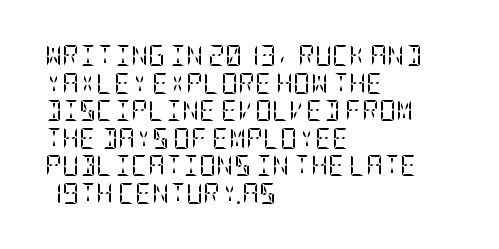
The image shows 21 px text type, upright; set left-aligned, normal line spacing (1.31x), normal letter spacing, not underlined.
